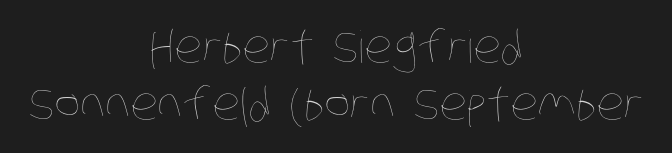
{"bold": "no", "weight": "thin", "width": "condensed", "stroke_contrast": "low", "x_height": "large", "monospaced": "no", "underline": "no", "align": "center", "line_spacing": "normal", "line_spacing_ratio": 1.3, "letter_spacing": "normal", "letter_spacing_em": 0.0, "glyph_px": 44}
